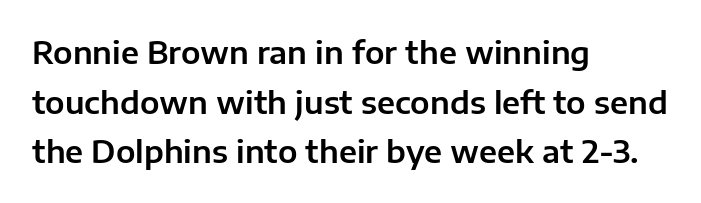
The image shows 31 px sans-serif type, upright; set left-aligned, normal line spacing (1.6x), normal letter spacing, not underlined; low stroke contrast and a medium x-height.
